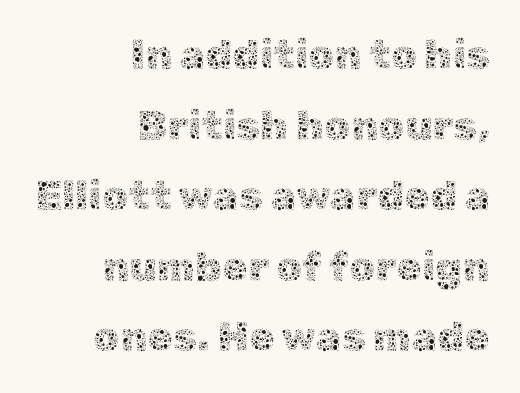
The image shows 41 px thin type, upright; set right-aligned, line spacing 1.72x, normal letter spacing, not underlined; a medium x-height.
